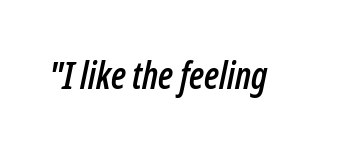
This sample uses plain, unmodified letter spacing. Words float on clear page, feet unadorned. The rendering uses natural spacing where letterforms have individual widths. The text carries the slant typical of an italic or oblique font.
